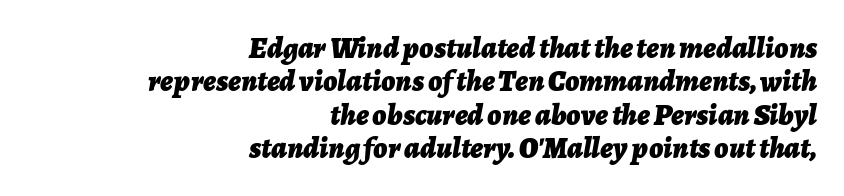
Q: Is the text bold? A: Yes.
Q: Is the text italic (slanted)? A: Yes, it leans right by about 7 degrees.
Q: Is the text underlined? A: No.
Q: How is the paragraph aligned? A: Right-aligned.
Q: Is the spacing between letters normal or unusually wide? A: Normal.
Q: Is the spacing between lines tight, normal or loose? A: Tight.
Q: Width (condensed, normal, or wide)? A: Normal.
Q: Stroke contrast? A: Low.
Q: x-height? A: Medium.
Q: Monospaced? A: No.
